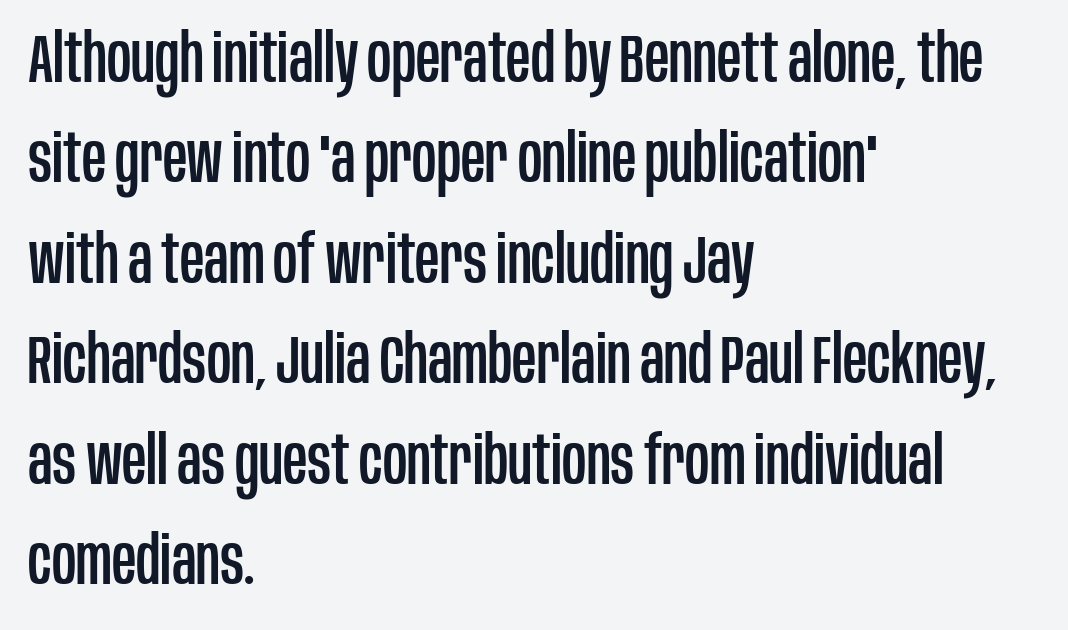
This rendering employs a face without finishing strokes, i.e., a sans-serif. The rows are spaced the way most documents space them. You can tell it's not italic because the verticals are truly vertical. This rendering features lettering with no underline.
